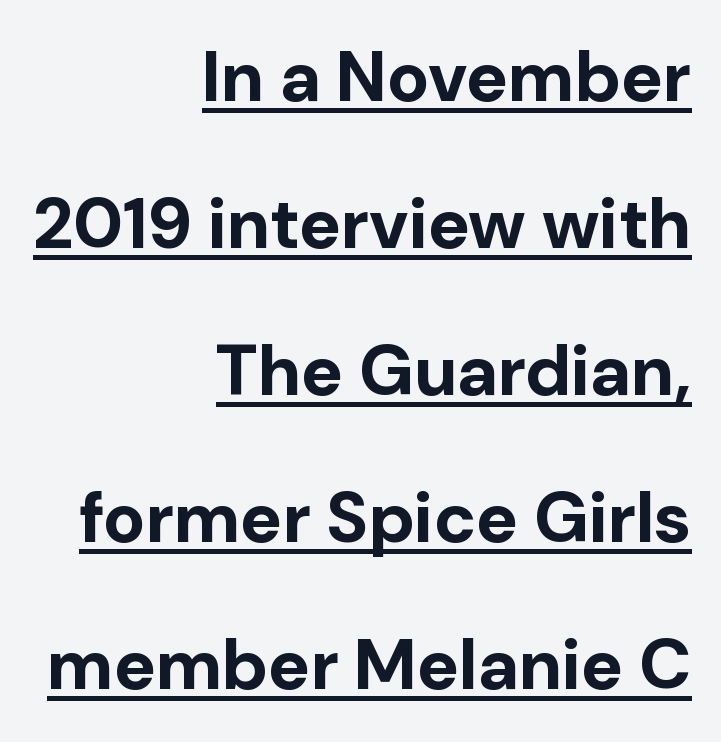
The setting favours the right margin, as signatures and pull-quotes sometimes do. This sample uses a sans-serif face. These lines stand farther apart than default settings would place them. Underline: present. Tracking value appears to be zero — textbook default spacing.
